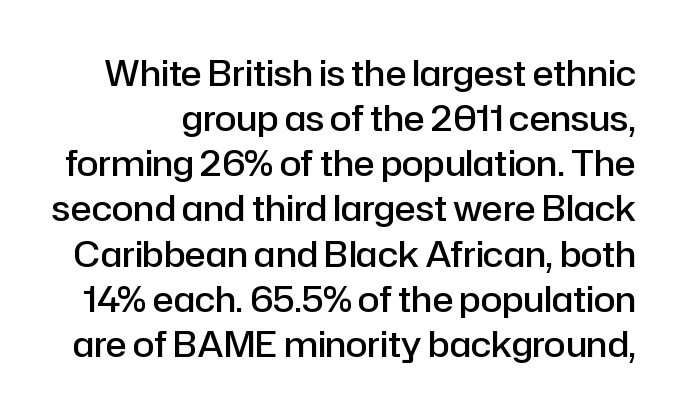
In terms of letterform style, serifs are entirely absent. Lines of text with bare space underneath. Nope, not italic — everything's standing straight. This rendering leaves character spacing at its baseline value. The glyphs have the mass of a demibold cut, below bold. Proportional: the letters do not fall into vertical columns.
